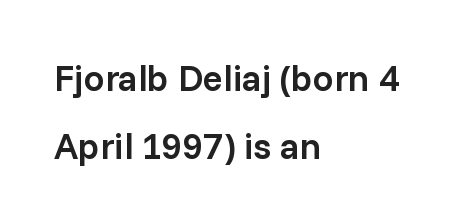
Q: Is the text bold? A: Semi-bold.
Q: Is the text italic (slanted)? A: No, it is upright.
Q: Is the typeface a serif or a sans-serif typeface? A: Sans-serif.
Q: Is the text underlined? A: No.
Q: How is the paragraph aligned? A: Left-aligned.
Q: Is the spacing between letters normal or unusually wide? A: Normal.
Q: Width (condensed, normal, or wide)? A: Normal.
Q: Stroke contrast? A: Low.
Q: x-height? A: Medium.
Q: Monospaced? A: No.
